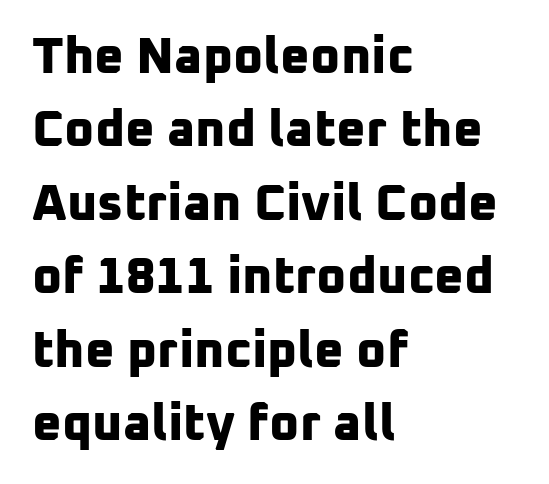
Letter spacing: default. Regular leading. What weight is shown? A full bold with thick strokes. The glyphs in this specimen are sans serif.
